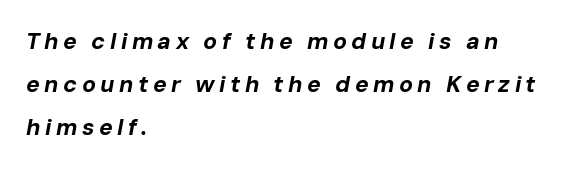
These lines stack with their left ends in a neat column. When letters slant like this, we call the style italic. A dark, heavy texture on the line: the type is bold. The passage shown is not underscored anywhere.
